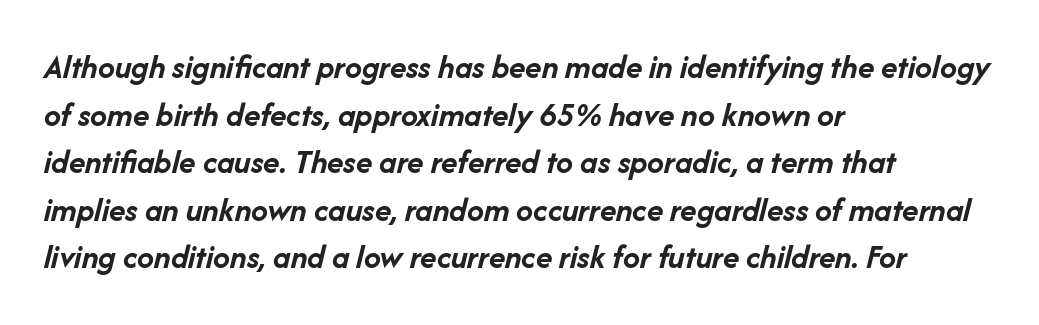
{"italic": "yes", "lean": "right", "slant_degrees": 14, "bold": "yes", "weight": "semibold", "width": "normal", "stroke_contrast": "low", "x_height": "medium", "monospaced": "no", "underline": "no", "align": "left", "line_spacing": "normal", "line_spacing_ratio": 1.4, "letter_spacing": "normal", "letter_spacing_em": 0.0, "glyph_px": 34}
